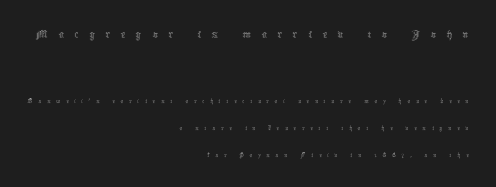
All the whitespace from short lines collects on the left. Does the lettering tilt? It doesn't — this is upright. In this sample the first text group is rendered at the bigger scale. Spacing between characters has been opened up far beyond the box default.
